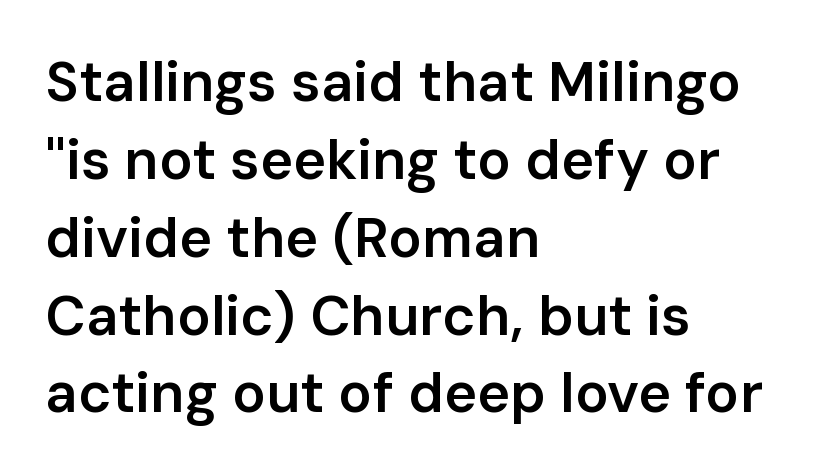
The image shows 56 px semibold sans-serif type, upright; set left-aligned, normal line spacing (1.39x), normal letter spacing, not underlined; low stroke contrast and a medium x-height.
